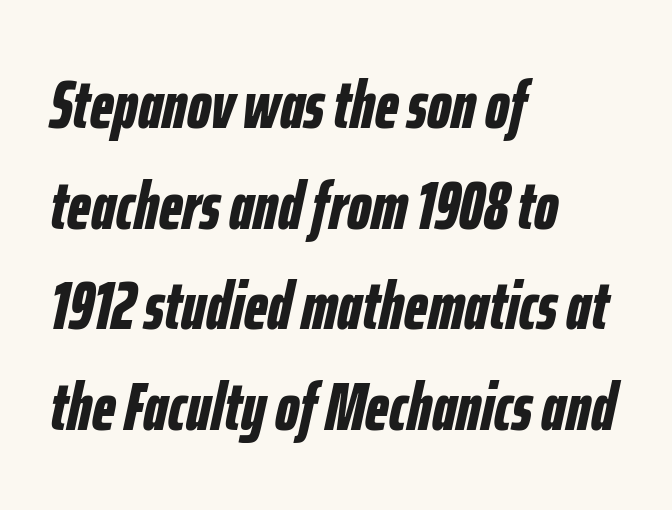
{"italic": "yes", "lean": "right", "slant_degrees": 12, "bold": "yes", "weight": "bold", "width": "condensed", "stroke_contrast": "low", "x_height": "medium", "monospaced": "no", "underline": "no", "align": "left", "line_spacing": "normal", "line_spacing_ratio": 1.48, "letter_spacing": "normal", "letter_spacing_em": 0.0, "glyph_px": 68}
